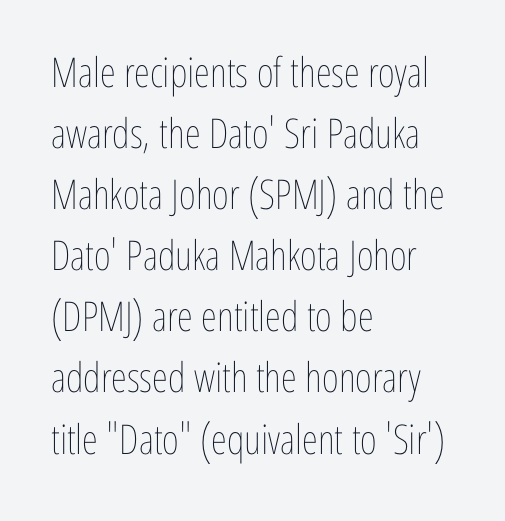
Quick note: underline off. Proportional: the letters do not fall into vertical columns. The passage shown is not bold in any degree. Nothing unusual about the tracking: characters are spaced as the font intends.
